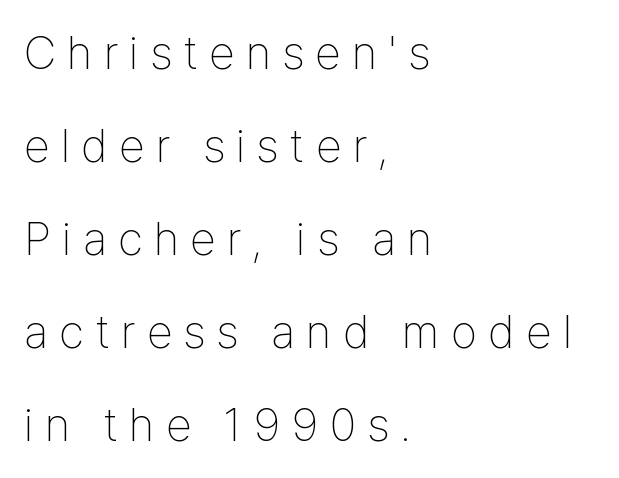
The image shows 47 px thin, condensed sans-serif type, upright; set left-aligned, loose line spacing (1.98x), unusually wide letter spacing (+0.24 em), not underlined; low stroke contrast and a medium x-height.
